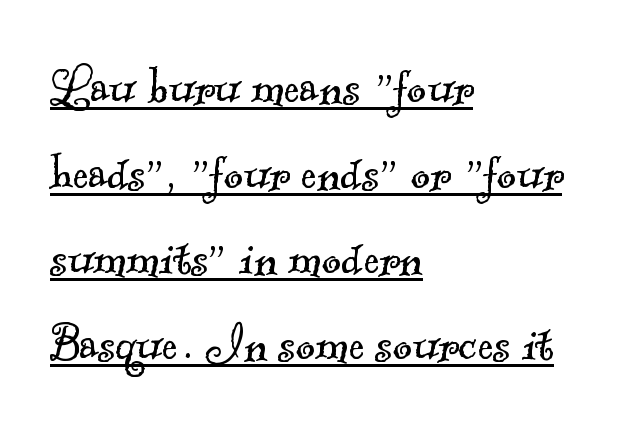
Q: Is the text bold? A: No.
Q: Is the typeface a serif or a sans-serif typeface? A: Serif.
Q: Is the text underlined? A: Yes.
Q: How is the paragraph aligned? A: Left-aligned.
Q: Is the spacing between letters normal or unusually wide? A: Normal.
Q: Is the spacing between lines tight, normal or loose? A: Normal.
Q: Width (condensed, normal, or wide)? A: Normal.
Q: x-height? A: Small.
Q: Monospaced? A: No.
